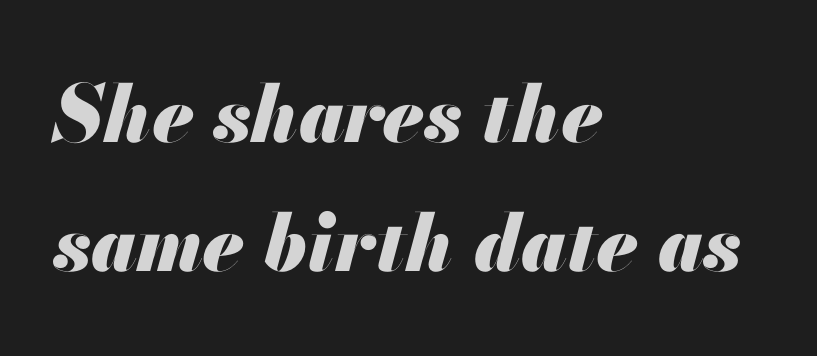
Line spacing here is normal. Characters are canted at an angle relative to the baseline's perpendicular. This rendering uses left alignment, leaving the right contour irregular. The typesetting leans heavy: a genuine bold.
